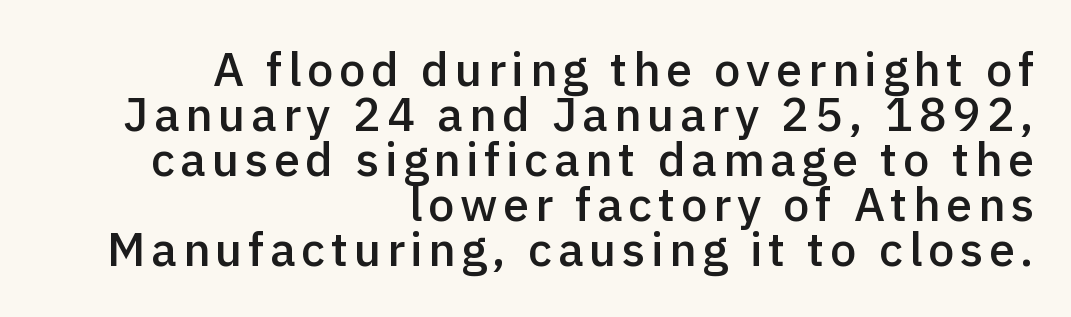
The image shows 47 px semibold sans-serif type, upright; set right-aligned, tight line spacing (0.96x), not underlined; a medium x-height.
